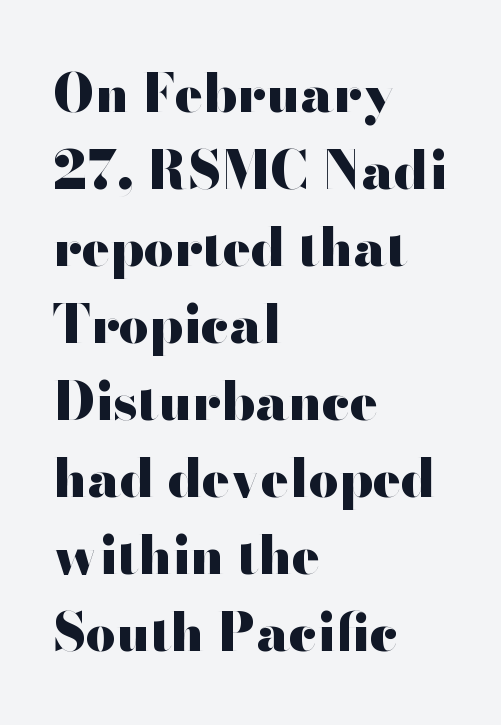
{"serif": "no", "italic": "no", "bold": "yes", "weight": "heavy", "width": "wide", "stroke_contrast": "high", "x_height": "small", "monospaced": "no", "underline": "no", "align": "left", "line_spacing": "normal", "line_spacing_ratio": 1.48, "letter_spacing": "normal", "letter_spacing_em": 0.0, "glyph_px": 52}
